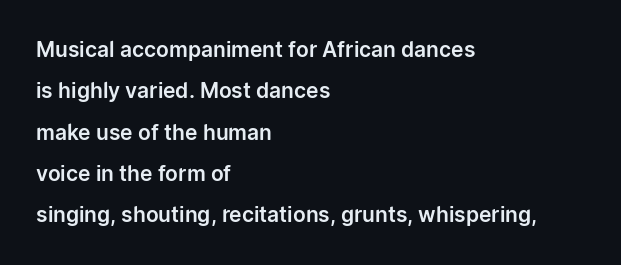
The image shows 21 px text type, upright; set left-aligned, loose line spacing (1.97x), normal letter spacing, not underlined.
